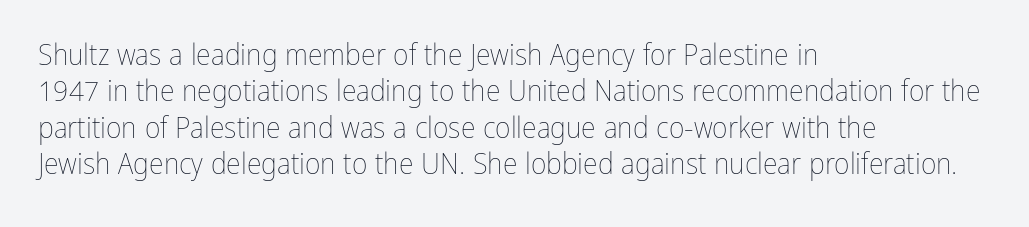
{"italic": "no", "bold": "no", "weight": "thin", "width": "condensed", "stroke_contrast": "low", "x_height": "medium", "monospaced": "no", "underline": "no", "align": "left", "line_spacing_ratio": 1.21, "letter_spacing": "normal", "letter_spacing_em": 0.0, "glyph_px": 30}
